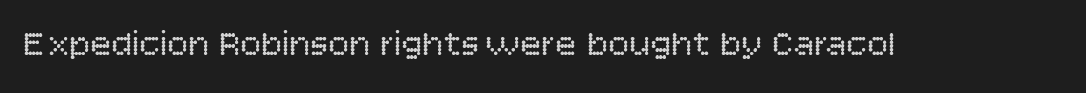
The image shows 35 px regular-weight sans-serif type, upright; set normal letter spacing, not underlined; low stroke contrast and a large x-height.
